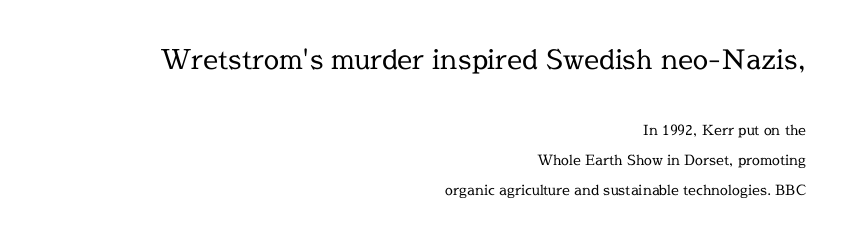
Q: Is the text bold? A: No.
Q: Is the text italic (slanted)? A: No, it is upright.
Q: Is the text underlined? A: No.
Q: How is the paragraph aligned? A: Right-aligned.
Q: Is the spacing between letters normal or unusually wide? A: Normal.
Q: Is the spacing between lines tight, normal or loose? A: Loose.
Q: Which block of text is set in a larger size, the first (top) or the second (bottom)? A: The first (top) one.
